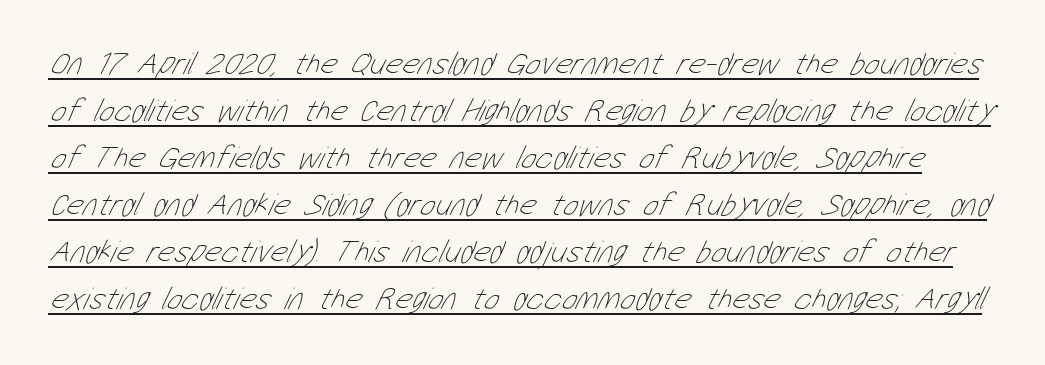
The image shows 32 px thin, condensed type; set normal line spacing (1.47x), normal letter spacing, underlined; low stroke contrast and a medium x-height.
